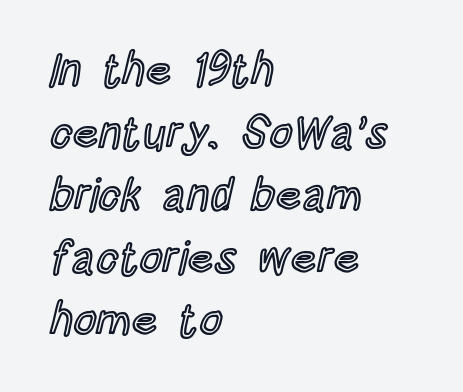
Q: Is the text italic (slanted)? A: Yes.
Q: Is the text underlined? A: No.
Q: How is the paragraph aligned? A: Left-aligned.
Q: Is the spacing between letters normal or unusually wide? A: Normal.
Q: Is the spacing between lines tight, normal or loose? A: Normal.
Q: Width (condensed, normal, or wide)? A: Condensed.
Q: x-height? A: Large.
Q: Monospaced? A: No.
